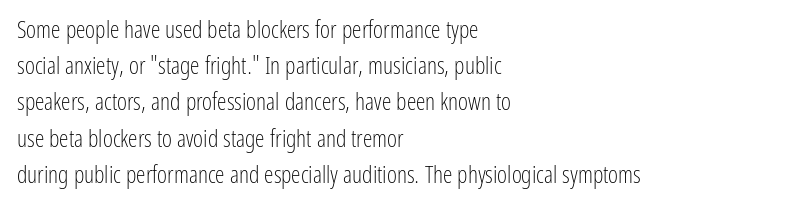
Default kerning and tracking; the words read as compact shapes. Tall strokes in this sample are plumb rather than angled. This rendering uses left alignment, leaving the right contour irregular. Students, observe: this is what conventionally led text looks like. Each stroke keeps to a modest, everyday thickness or less. Honestly, there is no underline to notice here at all.
